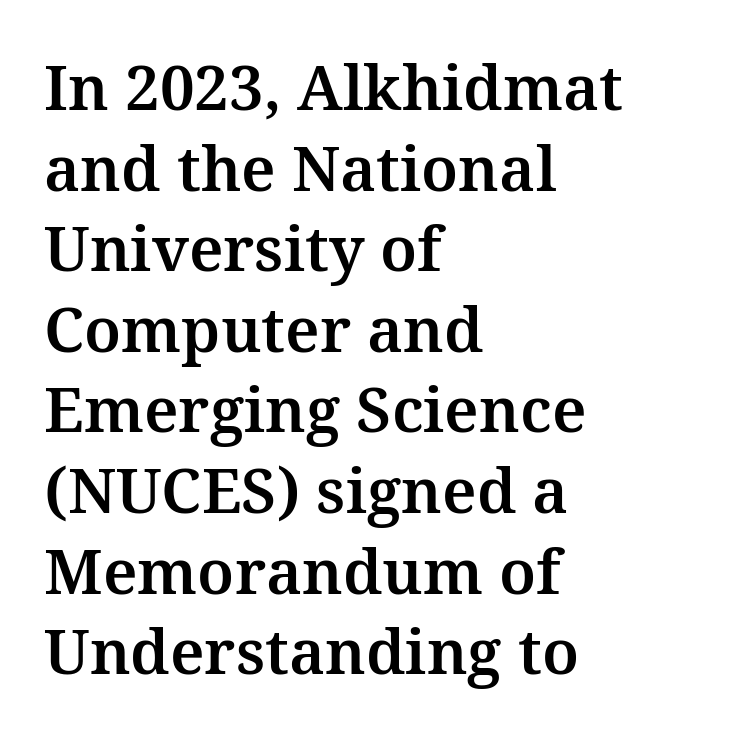
Q: Is the text italic (slanted)? A: No, it is upright.
Q: Is the typeface a serif or a sans-serif typeface? A: Serif.
Q: Is the text underlined? A: No.
Q: How is the paragraph aligned? A: Left-aligned.
Q: Is the spacing between letters normal or unusually wide? A: Normal.
Q: Is the spacing between lines tight, normal or loose? A: Normal.
Q: Width (condensed, normal, or wide)? A: Normal.
Q: Stroke contrast? A: Medium.
Q: x-height? A: Medium.
Q: Monospaced? A: No.
